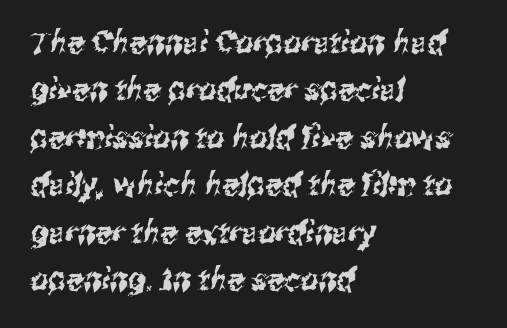
{"serif": "no", "width": "condensed", "stroke_contrast": "medium", "x_height": "medium", "monospaced": "no", "underline": "no", "align": "left", "line_spacing": "normal", "line_spacing_ratio": 1.53, "letter_spacing": "normal", "letter_spacing_em": 0.0, "glyph_px": 31}
